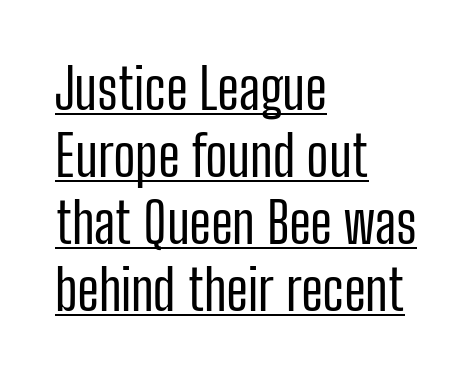
Q: Is the text bold? A: No.
Q: Is the text italic (slanted)? A: No, it is upright.
Q: Is the typeface a serif or a sans-serif typeface? A: Sans-serif.
Q: Is the text underlined? A: Yes.
Q: How is the paragraph aligned? A: Left-aligned.
Q: Is the spacing between letters normal or unusually wide? A: Normal.
Q: Width (condensed, normal, or wide)? A: Condensed.
Q: Stroke contrast? A: Low.
Q: x-height? A: Medium.
Q: Monospaced? A: No.
